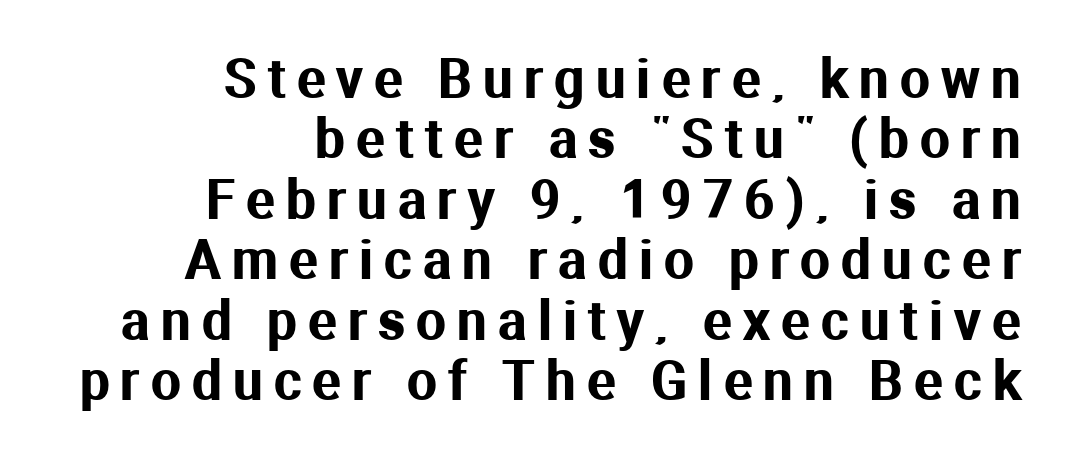
{"serif": "no", "italic": "no", "width": "normal", "stroke_contrast": "medium", "x_height": "medium", "monospaced": "no", "underline": "no", "align": "right", "line_spacing": "tight", "line_spacing_ratio": 1.14, "letter_spacing": "wide", "letter_spacing_em": 0.21, "glyph_px": 53}
